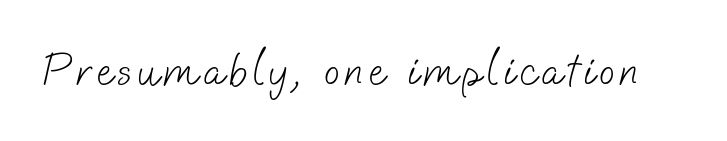
Q: Is the text bold? A: No.
Q: Is the typeface a serif or a sans-serif typeface? A: Sans-serif.
Q: Is the text underlined? A: No.
Q: Width (condensed, normal, or wide)? A: Normal.
Q: Stroke contrast? A: Low.
Q: x-height? A: Small.
Q: Monospaced? A: No.
